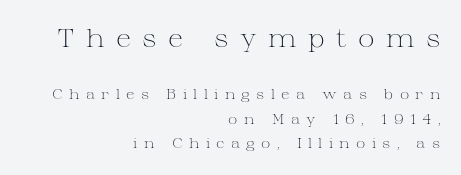
Q: Is the text bold? A: No.
Q: Is the text italic (slanted)? A: No, it is upright.
Q: Is the text underlined? A: No.
Q: How is the paragraph aligned? A: Right-aligned.
Q: Is the spacing between letters normal or unusually wide? A: Unusually wide.
Q: Which block of text is set in a larger size, the first (top) or the second (bottom)? A: The first (top) one.
